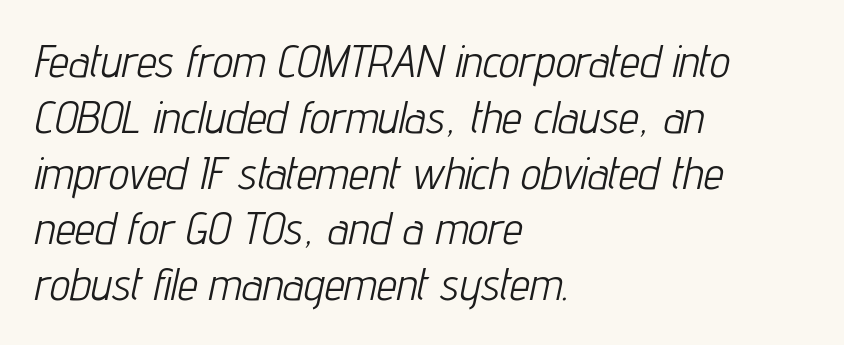
These lines stack with their left ends in a neat column. Each letter keeps its own natural width here, so spacing adapts to shape. Is the letter spacing exaggerated? No — it looks like the ordinary default. Heaviness? Minimal to ordinary, like unemphasized prose.
